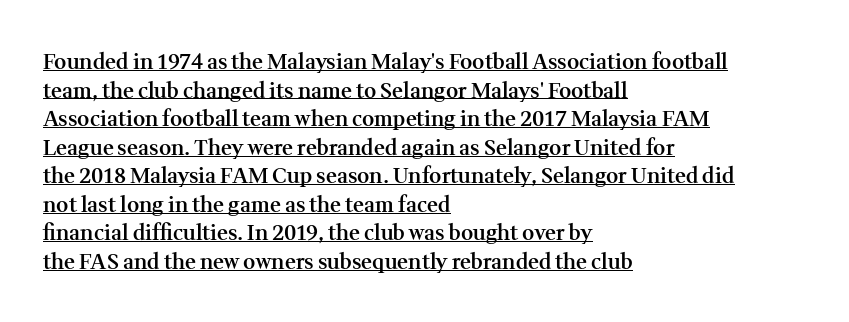
How heavy is the stroke? Medium-heavy — a semibold, shy of bold. This sample uses plain, unmodified letter spacing. Alignment: flush left. Students, observe the line beneath the letters — that is underlining. Is there much room between lines? A standard amount, neither cramped nor airy.
